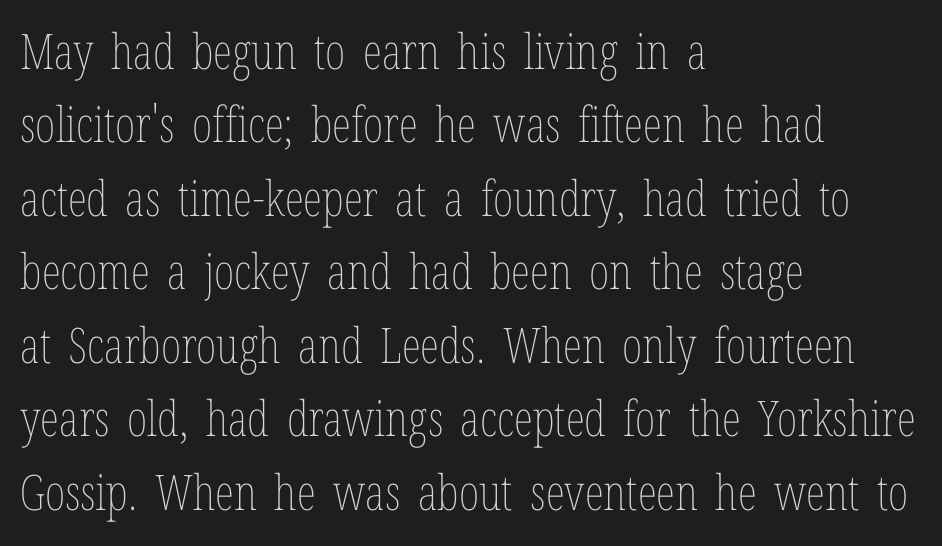
Weight: regular or lighter. What's the leading like? Ordinary, nothing unusual. Do the characters align in a grid? No, the font is proportional. Clear beneath every line of the passage. Line beginnings align vertically; line endings do not. Ordinary non-slanted type is in use.
